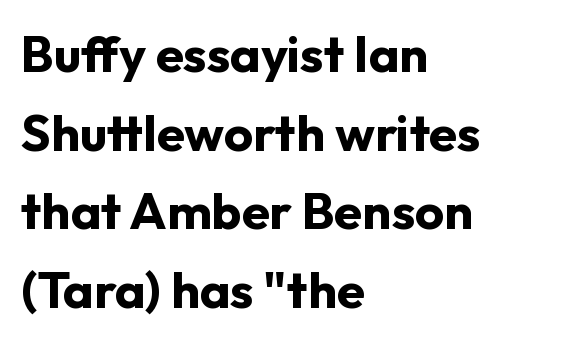
Check under the words: just untouched page. Do the letters lean? They stand straight. Teacher's note: observe the even left margin — that is flush-left alignment. In terms of letterform style, serifs are entirely absent.
